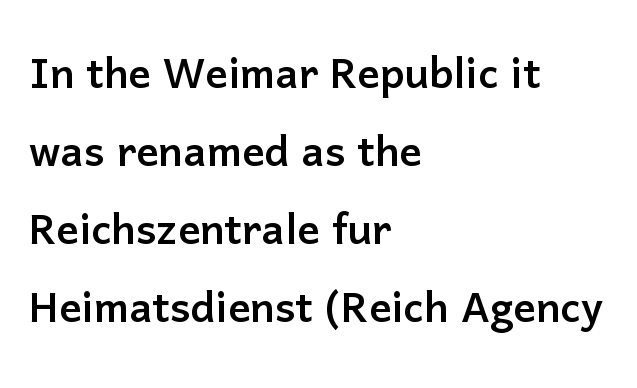
The image shows 55 px sans-serif type, upright; set left-aligned, normal line spacing (1.42x), normal letter spacing, not underlined; low stroke contrast and a medium x-height.
